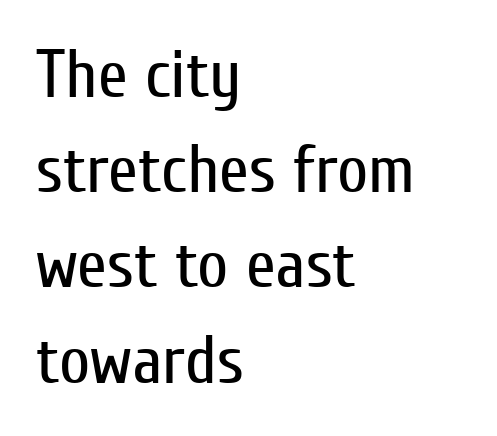
The rendering uses a moderate line-height, typical for paragraphs. Vertical strokes here are truly vertical. Letter spacing: default. The area under the type is left untouched. The lines are quadded left. Observe the absence of serifs on each vertical stroke in this sample.
